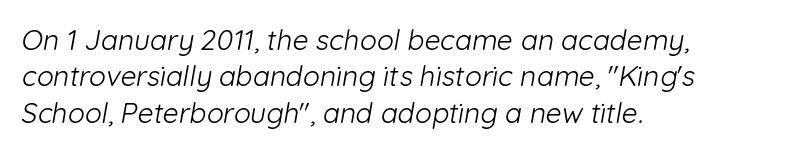
Q: Is the text bold? A: No.
Q: Is the typeface a serif or a sans-serif typeface? A: Sans-serif.
Q: Is the text underlined? A: No.
Q: How is the paragraph aligned? A: Left-aligned.
Q: Is the spacing between letters normal or unusually wide? A: Normal.
Q: Is the spacing between lines tight, normal or loose? A: Normal.
Q: Width (condensed, normal, or wide)? A: Normal.
Q: Stroke contrast? A: Low.
Q: x-height? A: Medium.
Q: Monospaced? A: No.
